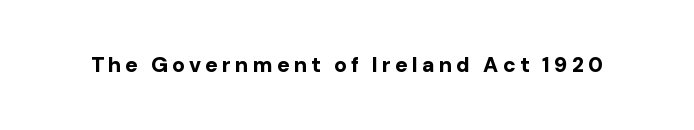
Q: Is the text bold? A: Yes.
Q: Is the text italic (slanted)? A: No, it is upright.
Q: Is the text underlined? A: No.
Q: Is the spacing between letters normal or unusually wide? A: Unusually wide.
